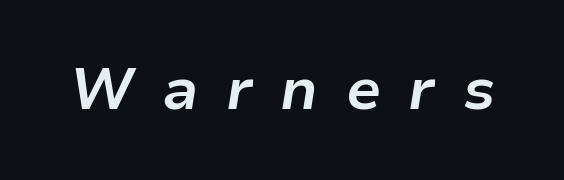
The image shows 58 px bold type, italic (leaning right); set unusually wide letter spacing (+0.47 em), not underlined; low stroke contrast and a medium x-height.
